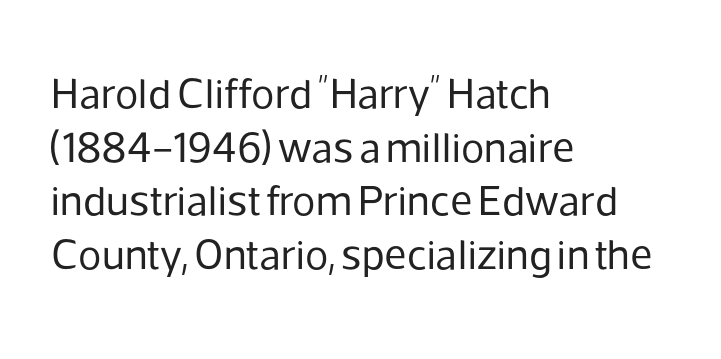
Horizontal alignment here is leftward, the default for most running prose. Looks like regular typesetting: each glyph gets only the width it needs. A sans-serif font was chosen for this passage. The typeface has the unassuming heft of standard copy or less.
